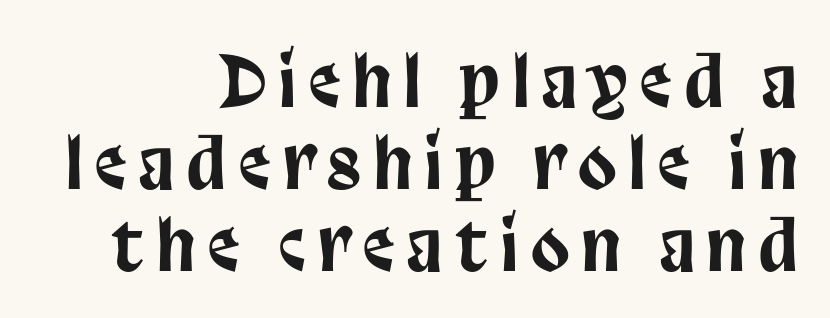
The image shows 70 px condensed sans-serif type, upright; set right-aligned, line spacing 1.17x, not underlined; low stroke contrast and a large x-height.
